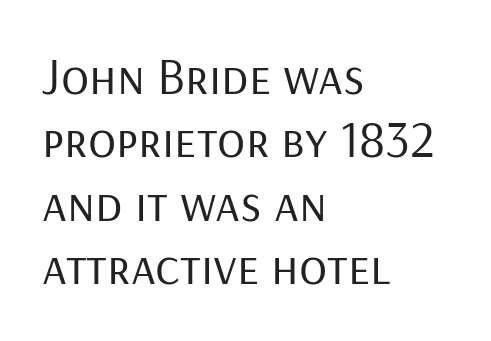
{"serif": "no", "italic": "no", "bold": "no", "weight": "regular", "width": "normal", "stroke_contrast": "low", "x_height": "medium", "monospaced": "no", "underline": "no", "align": "left", "line_spacing_ratio": 1.22, "letter_spacing": "normal", "letter_spacing_em": 0.0, "glyph_px": 52}
